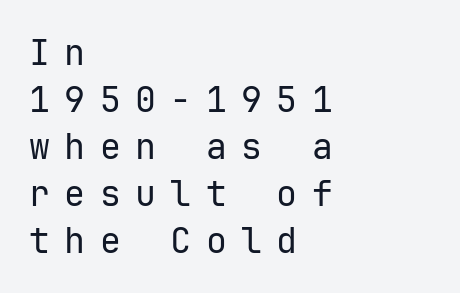
Q: Is the text bold? A: No.
Q: Is the text italic (slanted)? A: No, it is upright.
Q: Is the typeface a serif or a sans-serif typeface? A: Sans-serif.
Q: Is the text underlined? A: No.
Q: How is the paragraph aligned? A: Left-aligned.
Q: Is the spacing between letters normal or unusually wide? A: Unusually wide.
Q: Is the spacing between lines tight, normal or loose? A: Normal.
Q: Width (condensed, normal, or wide)? A: Normal.
Q: Stroke contrast? A: Low.
Q: x-height? A: Medium.
Q: Monospaced? A: Yes.
